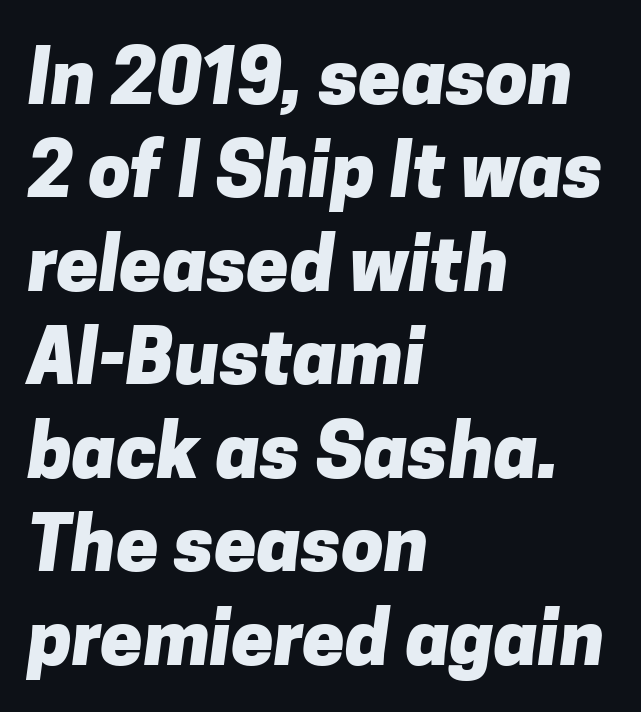
You could call the tracking neutral — neither tight nor loose. This sample has the flowing, uneven cadence of proportional lettering. No word sits above an underline. The passage is arranged the way most books set body copy — flush left. Heavy, bold letterforms. Check where the strokes stop: nothing finishes them off — pure sans.
